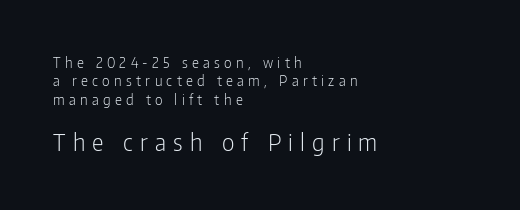
{"italic": "no", "bold": "no", "underline": "no", "align": "left", "line_spacing": "normal", "line_spacing_ratio": 1.32, "letter_spacing": "wide", "letter_spacing_em": 0.31, "larger_block": "second", "size_ratio": 1.64, "glyph_px": 23}
